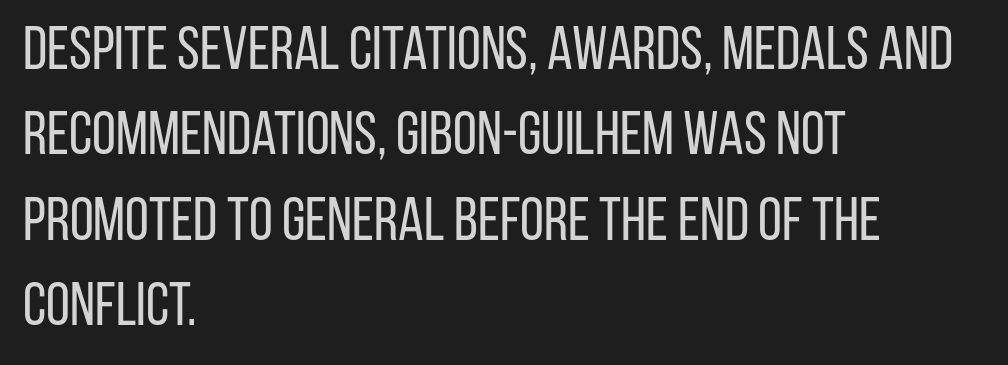
{"serif": "no", "italic": "no", "bold": "no", "weight": "regular", "width": "condensed", "stroke_contrast": "low", "x_height": "large", "monospaced": "no", "underline": "no", "align": "left", "line_spacing": "normal", "line_spacing_ratio": 1.4, "letter_spacing": "normal", "letter_spacing_em": 0.0, "glyph_px": 61}
